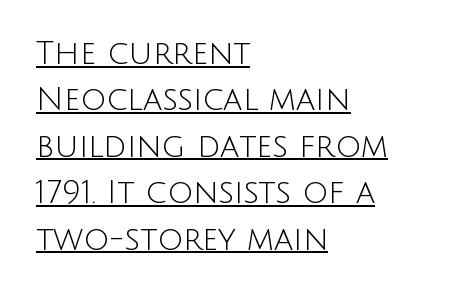
Unbolded letterforms with no extra heft. Varying glyph widths throughout — classic text-font behaviour. Rows of type keep a routine distance in the vertical direction. These lines keep a tight, regular rhythm from letter to letter.
